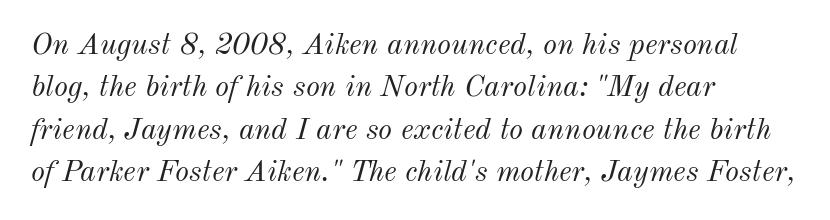
Glance below the letters and you will spot only blank space. Is this a heavy cut? Hardly; it is regular or lighter. Here the designer chose a conventional face with non-uniform glyph widths. Characters are canted at an angle relative to the baseline's perpendicular. The passage shown has conventional tracking throughout. The line-height multiplier appears to be the usual default.
